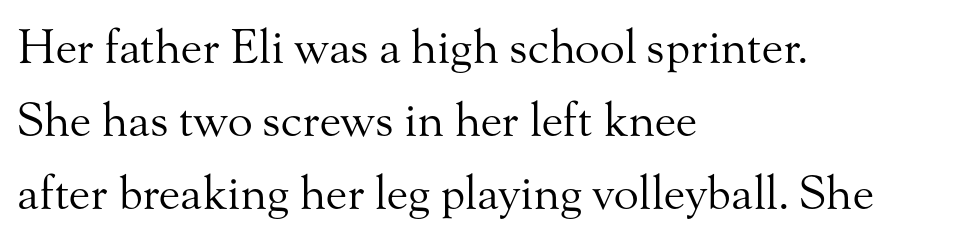
The image shows 46 px regular-weight serif type, upright; set left-aligned, normal line spacing (1.59x), normal letter spacing, not underlined; medium stroke contrast and a small x-height.
